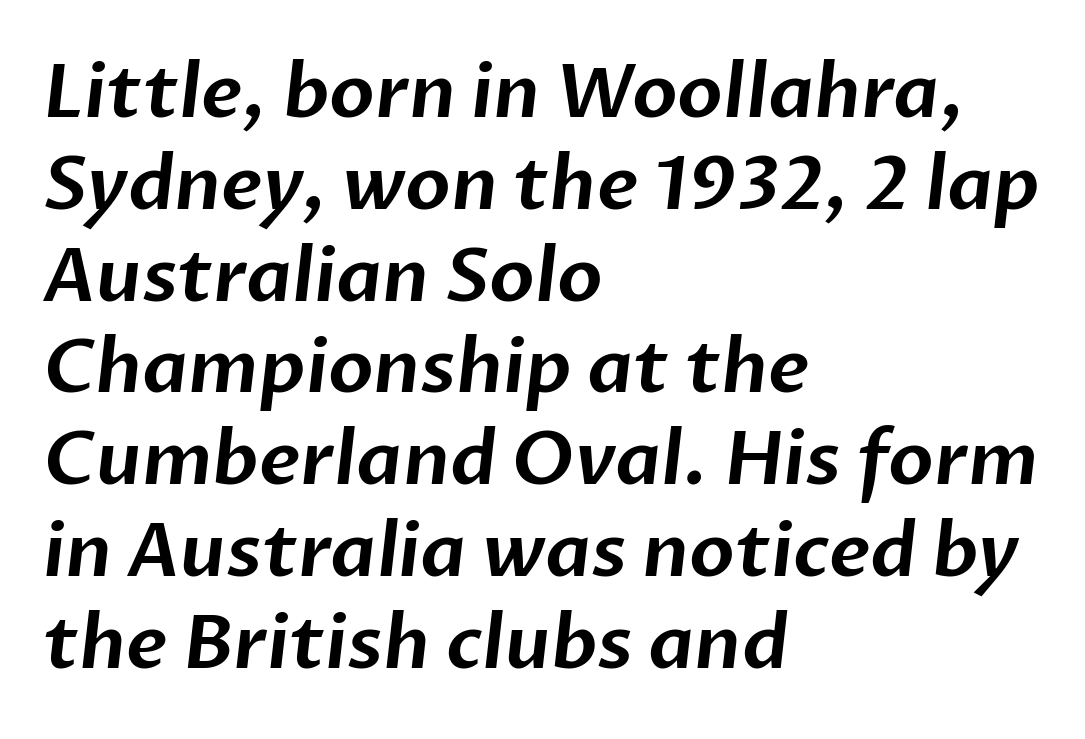
In terms of letterform style, serifs are entirely absent. The passage is arranged the way most books set body copy — flush left. Note the varied advance widths — an 'i' is clearly narrower than an 'm'. Here the glyphs are tracked normally, forming tight word shapes. Descenders hang freely into open space.
